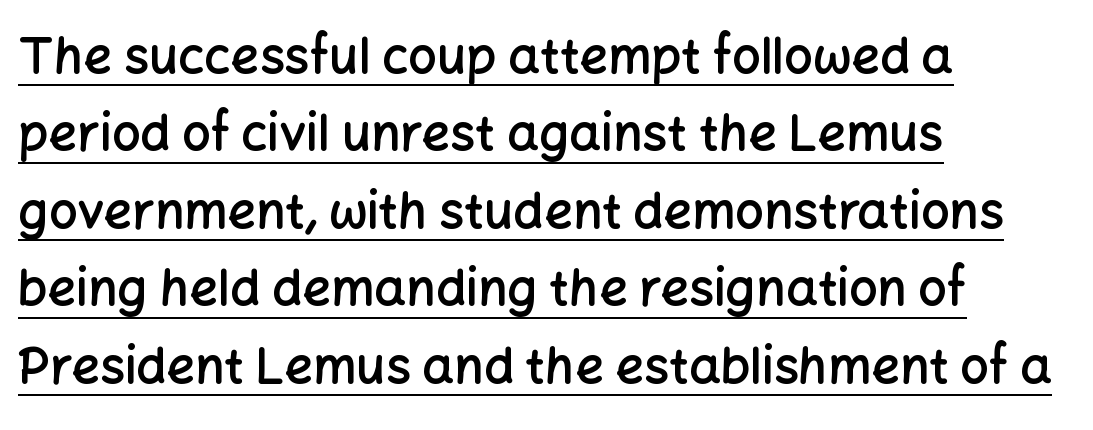
{"serif": "no", "italic": "no", "bold": "semi", "weight": "semibold", "width": "normal", "stroke_contrast": "low", "x_height": "medium", "monospaced": "no", "underline": "yes", "align": "left", "line_spacing": "normal", "line_spacing_ratio": 1.55, "letter_spacing": "normal", "letter_spacing_em": 0.0, "glyph_px": 50}
